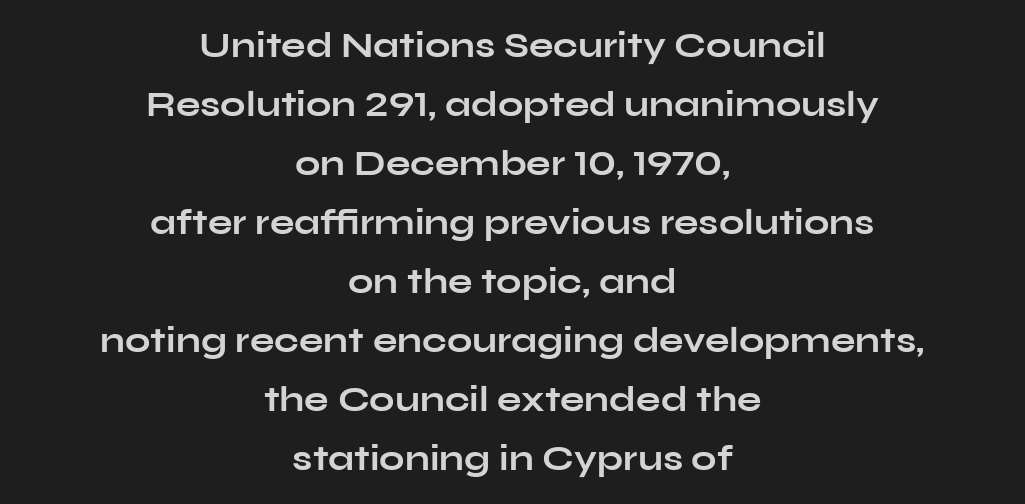
The image shows 36 px bold, wide sans-serif type, upright; set centered, normal line spacing (1.64x), normal letter spacing, not underlined; low stroke contrast and a medium x-height.
